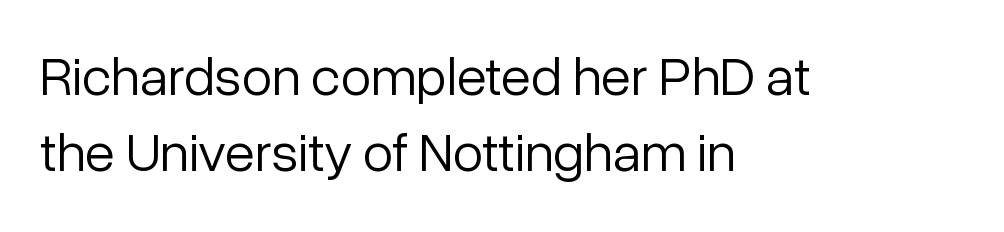
Q: Is the text bold? A: No.
Q: Is the text italic (slanted)? A: No, it is upright.
Q: Is the typeface a serif or a sans-serif typeface? A: Sans-serif.
Q: Is the text underlined? A: No.
Q: How is the paragraph aligned? A: Left-aligned.
Q: Is the spacing between letters normal or unusually wide? A: Normal.
Q: Is the spacing between lines tight, normal or loose? A: Normal.
Q: Width (condensed, normal, or wide)? A: Normal.
Q: Stroke contrast? A: Low.
Q: x-height? A: Medium.
Q: Monospaced? A: No.
